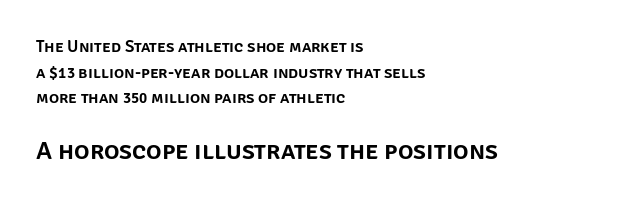
Beneath every word, the page is bare. One-word summary of the alignment: left. Leading matches the norm, producing a regular column. Rendered with straight, roman letterforms. The line texture is even and compact thanks to regular tracking. Two sizes are in play, and the larger belongs to the second block.
